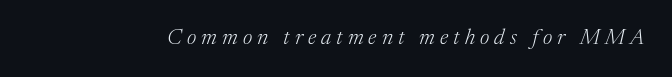
Weight: regular or lighter. The tracking reads as deliberately expanded to a designer's eye. Rule under the text: the space is simply empty. Slant detected: the letters are inclined.
